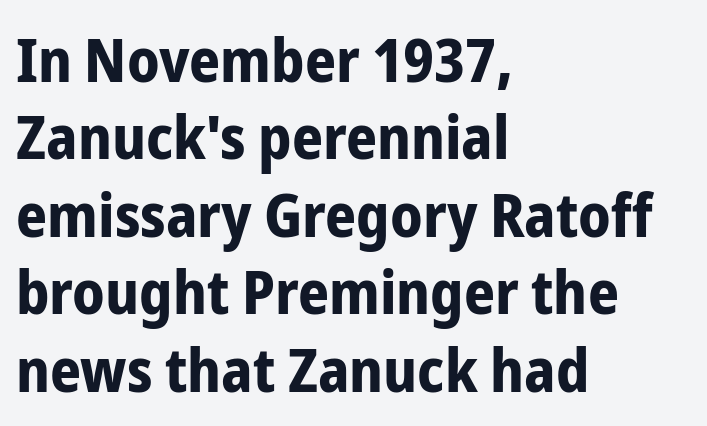
Q: Is the text bold? A: Yes.
Q: Is the text italic (slanted)? A: No, it is upright.
Q: Is the typeface a serif or a sans-serif typeface? A: Sans-serif.
Q: Is the text underlined? A: No.
Q: How is the paragraph aligned? A: Left-aligned.
Q: Is the spacing between letters normal or unusually wide? A: Normal.
Q: Is the spacing between lines tight, normal or loose? A: Normal.
Q: Width (condensed, normal, or wide)? A: Condensed.
Q: Stroke contrast? A: Low.
Q: x-height? A: Medium.
Q: Monospaced? A: No.
